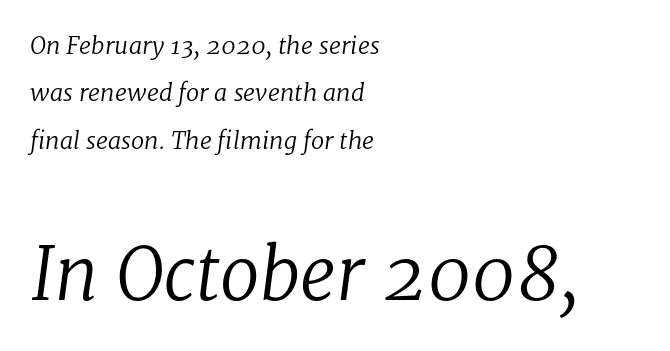
{"serif": "yes", "italic": "yes", "lean": "right", "slant_degrees": 8, "bold": "no", "weight": "regular", "width": "normal", "stroke_contrast": "low", "x_height": "medium", "monospaced": "no", "underline": "no", "align": "left", "line_spacing": "loose", "line_spacing_ratio": 1.97, "letter_spacing": "normal", "letter_spacing_em": 0.0, "larger_block": "second", "size_ratio": 3.0, "glyph_px": 72}
